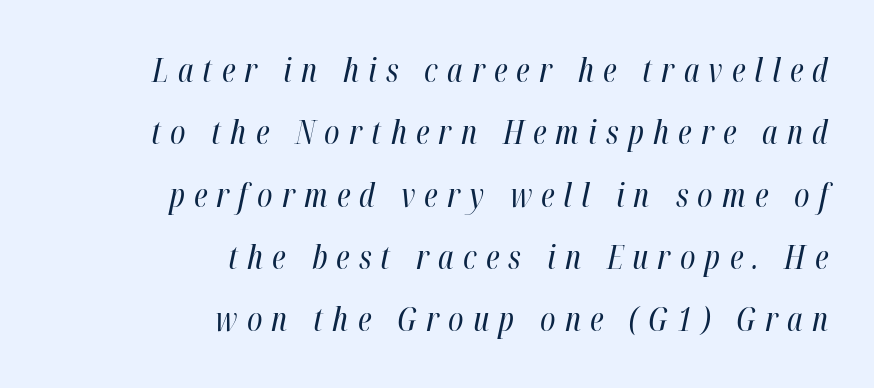
The image shows 33 px regular-weight, condensed type, italic (leaning right); set right-aligned, line spacing 1.89x, unusually wide letter spacing (+0.28 em), not underlined; high stroke contrast and a medium x-height.
